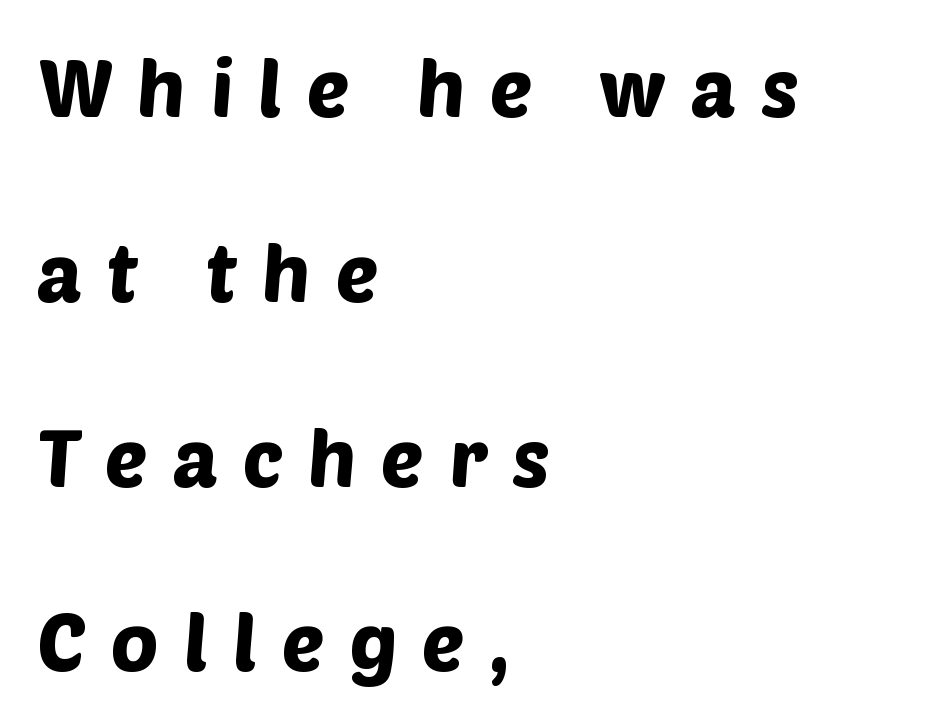
Q: Is the typeface a serif or a sans-serif typeface? A: Sans-serif.
Q: Is the text underlined? A: No.
Q: How is the paragraph aligned? A: Left-aligned.
Q: Is the spacing between letters normal or unusually wide? A: Unusually wide.
Q: Is the spacing between lines tight, normal or loose? A: Loose.
Q: Width (condensed, normal, or wide)? A: Normal.
Q: Stroke contrast? A: Low.
Q: x-height? A: Large.
Q: Monospaced? A: No.
